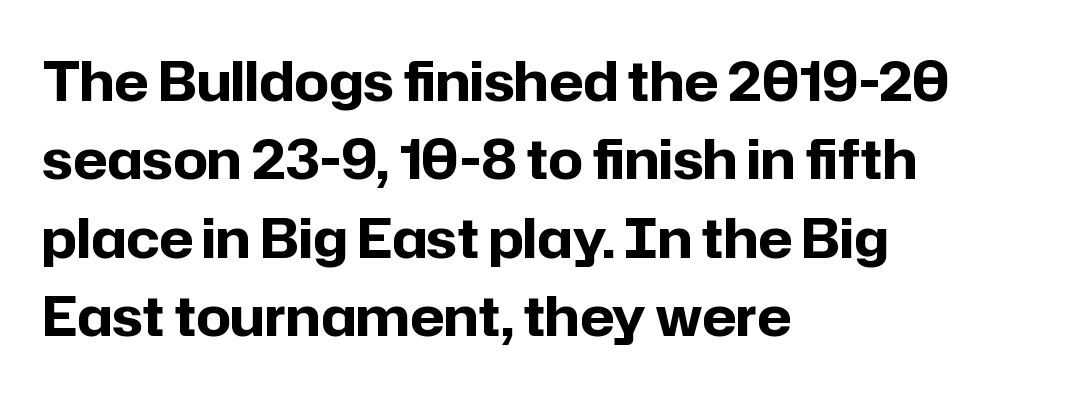
The image shows 54 px bold sans-serif type, upright; set left-aligned, normal line spacing (1.45x), normal letter spacing, not underlined; low stroke contrast and a medium x-height.
